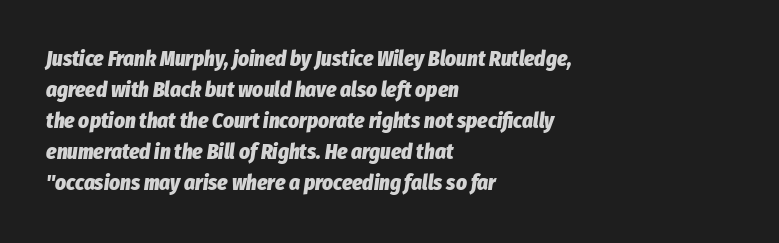
The image shows 21 px bold type, italic (leaning right); set left-aligned, normal line spacing (1.48x), normal letter spacing, not underlined.
